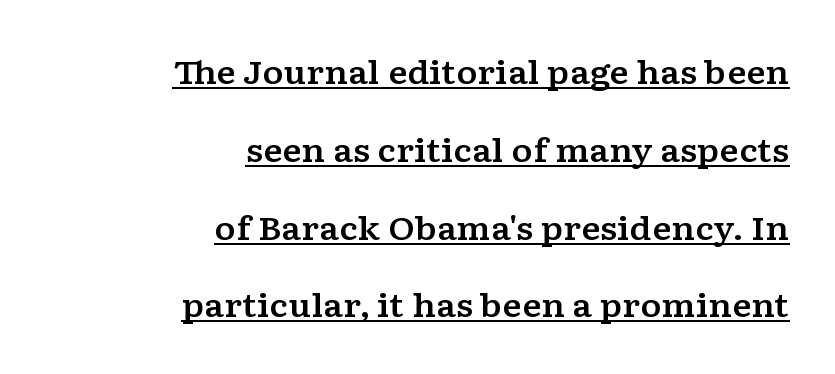
{"serif": "yes", "italic": "no", "width": "wide", "stroke_contrast": "low", "x_height": "medium", "monospaced": "no", "underline": "yes", "align": "right", "line_spacing": "loose", "line_spacing_ratio": 2.43, "letter_spacing": "normal", "letter_spacing_em": 0.0, "glyph_px": 32}
